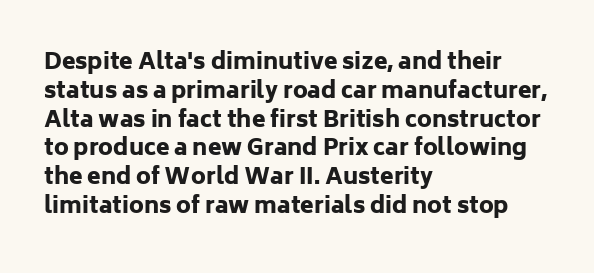
{"italic": "no", "bold": "yes", "underline": "no", "align": "left", "line_spacing": "normal", "line_spacing_ratio": 1.31, "letter_spacing": "normal", "letter_spacing_em": 0.0, "glyph_px": 22}
